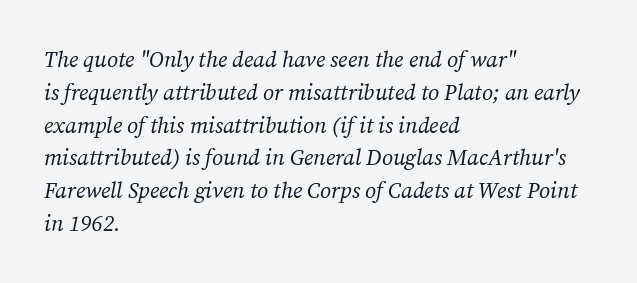
{"italic": "yes", "lean": "right", "slant_degrees": 12, "bold": "no", "underline": "no", "align": "left", "line_spacing": "normal", "line_spacing_ratio": 1.49, "letter_spacing": "normal", "letter_spacing_em": 0.0, "glyph_px": 22}
